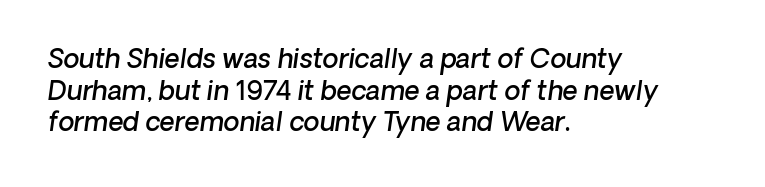
{"italic": "yes", "lean": "right", "slant_degrees": 8, "bold": "semi", "underline": "no", "align": "left", "line_spacing_ratio": 1.22, "letter_spacing": "normal", "letter_spacing_em": 0.0, "glyph_px": 26}
